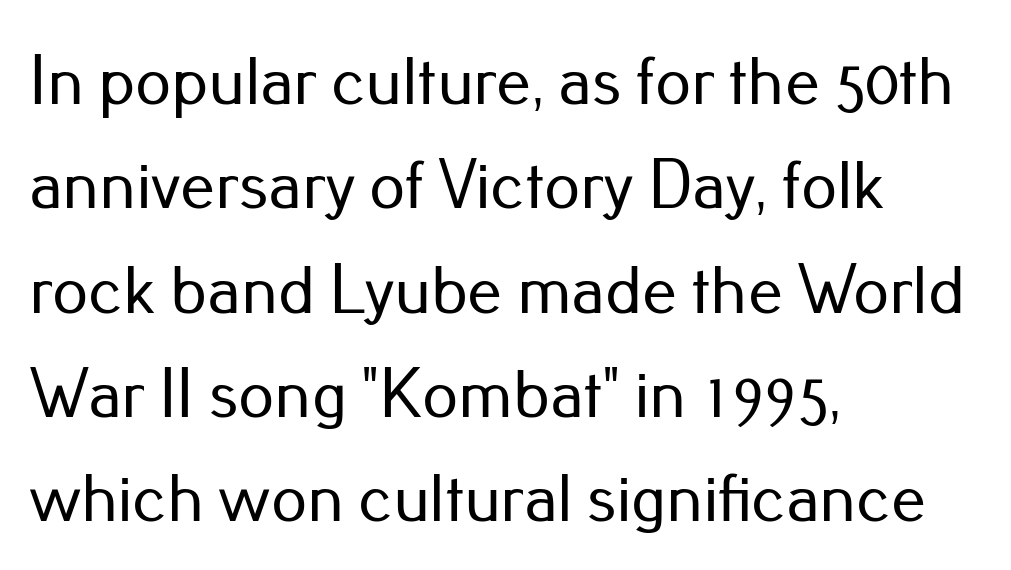
{"serif": "no", "italic": "no", "width": "normal", "stroke_contrast": "low", "x_height": "small", "monospaced": "no", "underline": "no", "align": "left", "line_spacing": "normal", "line_spacing_ratio": 1.49, "letter_spacing": "normal", "letter_spacing_em": 0.0, "glyph_px": 70}
